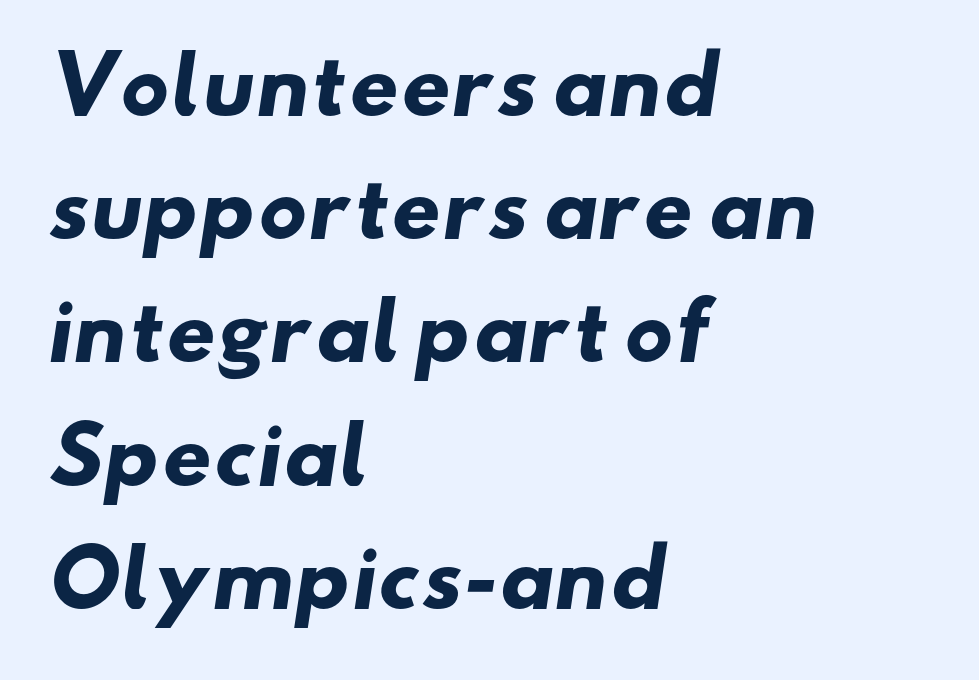
The image shows 77 px heavy, wide sans-serif type; set left-aligned, normal line spacing (1.6x), normal letter spacing, not underlined; low stroke contrast and a small x-height.
